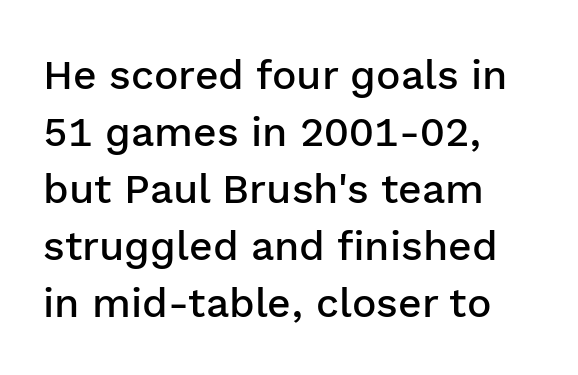
{"serif": "no", "italic": "no", "bold": "semi", "weight": "semibold", "width": "normal", "stroke_contrast": "low", "x_height": "medium", "monospaced": "no", "underline": "no", "align": "left", "line_spacing": "normal", "line_spacing_ratio": 1.39, "letter_spacing": "normal", "letter_spacing_em": 0.0, "glyph_px": 41}
